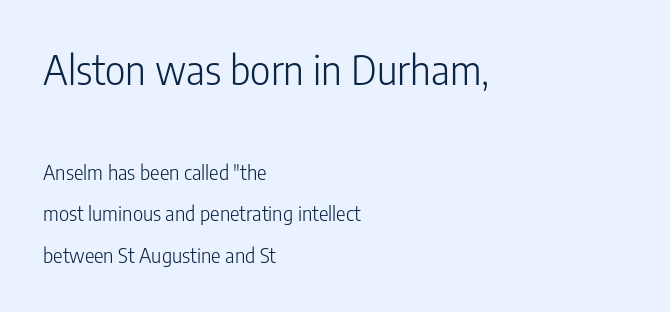
The image shows 40 px light, condensed sans-serif type, upright; set left-aligned, loose line spacing (2.09x), normal letter spacing, not underlined; the first (top) block is 2.0x larger; low stroke contrast and a medium x-height.
